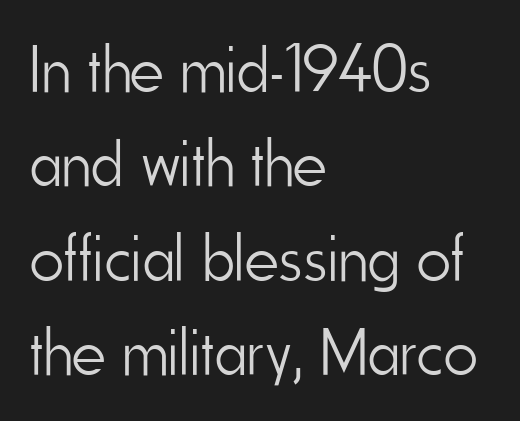
The image shows 66 px light, condensed sans-serif type, upright; set left-aligned, normal line spacing (1.43x), normal letter spacing, not underlined; low stroke contrast and a small x-height.
